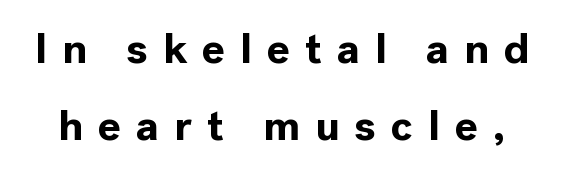
{"serif": "no", "italic": "no", "bold": "yes", "weight": "bold", "width": "normal", "x_height": "medium", "monospaced": "no", "underline": "no", "line_spacing_ratio": 1.79, "letter_spacing": "wide", "letter_spacing_em": 0.35, "glyph_px": 43}
